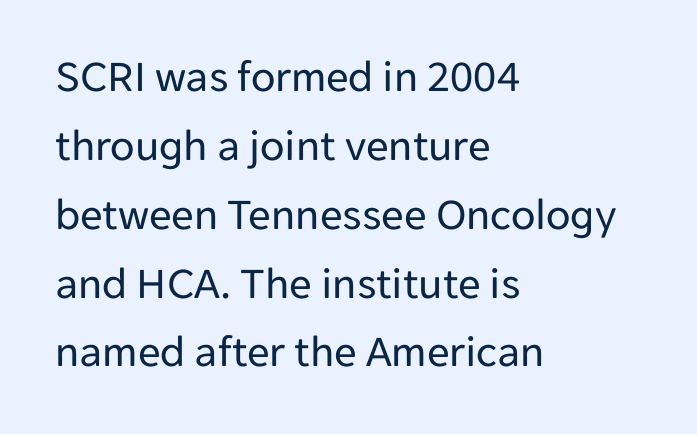
Type without underlining. These lines are rendered in a variable-pitch font. Reading down the column, the eye jumps a familiar distance to each next line. Caption: multi-line text, flush left, ragged right.
